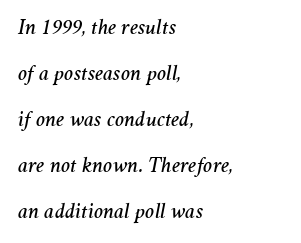
The area under the type is left untouched. Is the type slanted? Yes — the strokes lean at a clear angle. Look at the tracking — it's just the regular setting, nothing added. This rendering uses left alignment, leaving the right contour irregular. The block of text is sparse from top to bottom, with ample space between rows.
